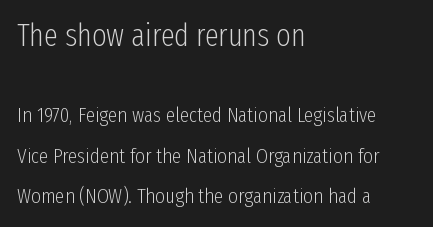
{"serif": "no", "italic": "no", "bold": "no", "weight": "light", "width": "condensed", "stroke_contrast": "low", "x_height": "medium", "monospaced": "no", "underline": "no", "align": "left", "line_spacing": "loose", "line_spacing_ratio": 1.94, "letter_spacing": "normal", "letter_spacing_em": 0.0, "larger_block": "first", "size_ratio": 1.48, "glyph_px": 31}
